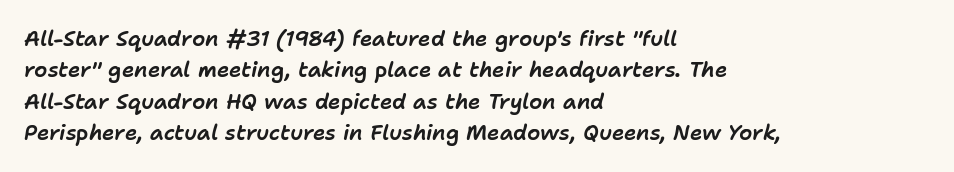
The image shows 21 px text type, italic (leaning right); set left-aligned, normal line spacing (1.5x), normal letter spacing, not underlined.
